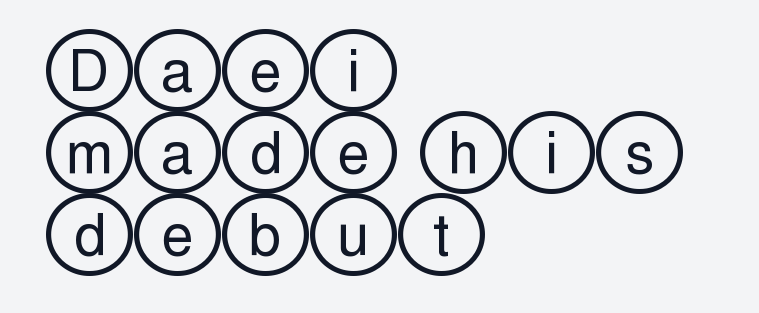
Italic: no, the glyphs are upright roman. What's the leading like? Ordinary, nothing unusual. You could call the tracking neutral — neither tight nor loose. Descenders are the only things crossing below the line.
